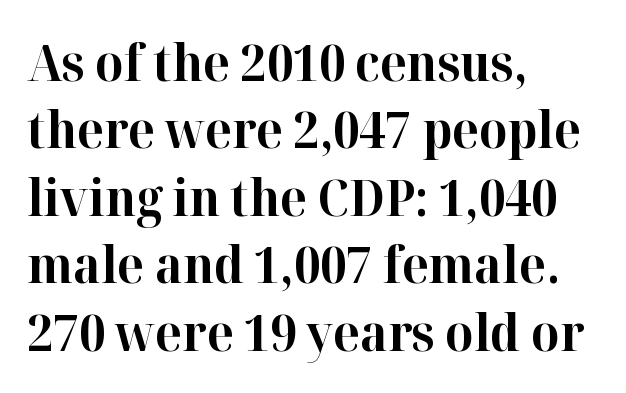
{"serif": "yes", "italic": "no", "bold": "yes", "weight": "bold", "width": "normal", "stroke_contrast": "high", "x_height": "medium", "monospaced": "no", "underline": "no", "align": "left", "line_spacing": "normal", "line_spacing_ratio": 1.35, "letter_spacing": "normal", "letter_spacing_em": 0.0, "glyph_px": 50}
